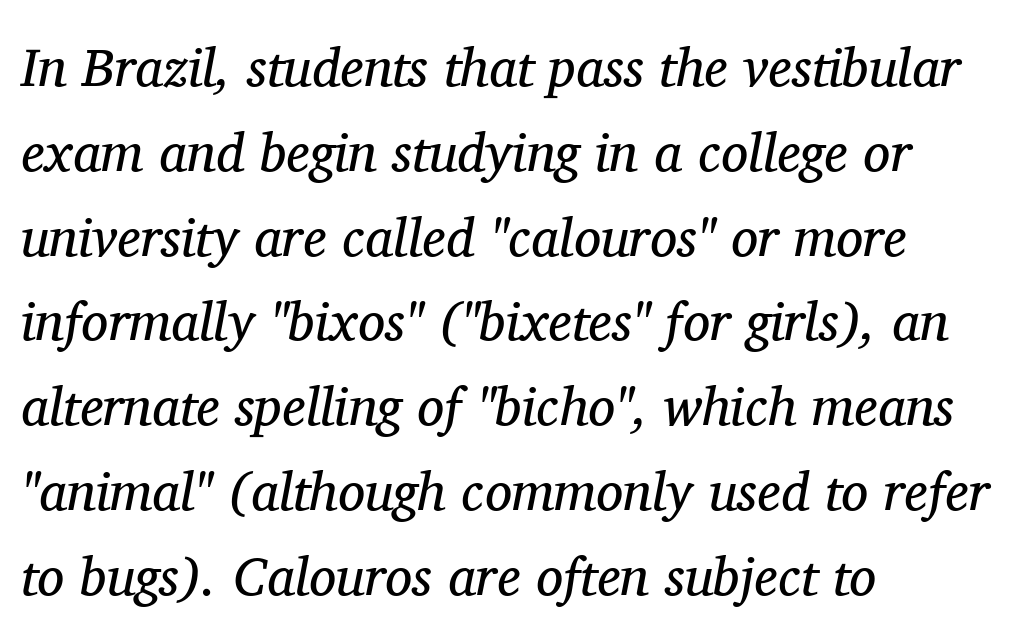
Q: Is the text bold? A: No.
Q: Is the text italic (slanted)? A: Yes, it leans right by about 11 degrees.
Q: Is the typeface a serif or a sans-serif typeface? A: Serif.
Q: Is the text underlined? A: No.
Q: How is the paragraph aligned? A: Left-aligned.
Q: Is the spacing between letters normal or unusually wide? A: Normal.
Q: Is the spacing between lines tight, normal or loose? A: Normal.
Q: Width (condensed, normal, or wide)? A: Normal.
Q: Stroke contrast? A: Medium.
Q: x-height? A: Medium.
Q: Monospaced? A: No.
